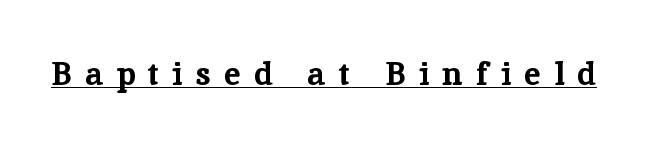
{"serif": "yes", "italic": "no", "bold": "yes", "weight": "bold", "width": "normal", "stroke_contrast": "low", "x_height": "medium", "monospaced": "no", "underline": "yes", "letter_spacing": "wide", "letter_spacing_em": 0.4, "glyph_px": 33}
